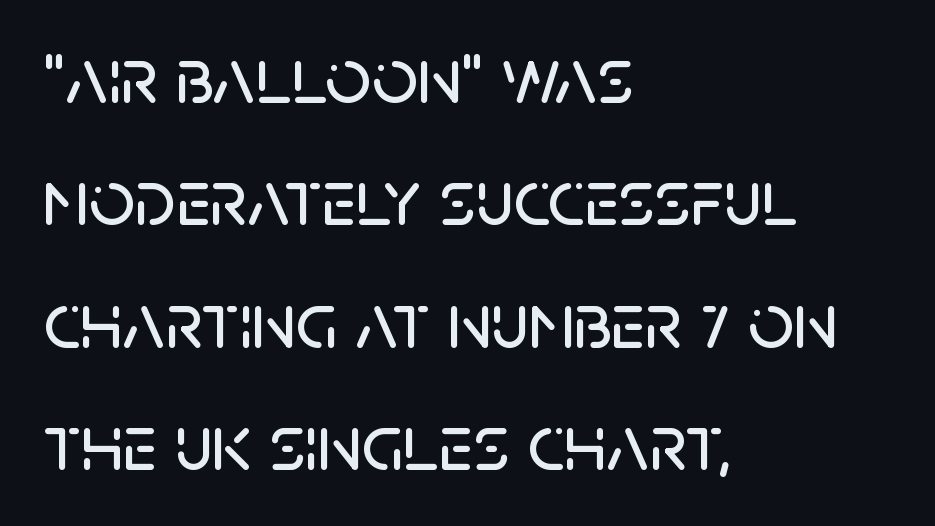
Q: Is the text italic (slanted)? A: No, it is upright.
Q: Is the typeface a serif or a sans-serif typeface? A: Sans-serif.
Q: Is the text underlined? A: No.
Q: How is the paragraph aligned? A: Left-aligned.
Q: Is the spacing between letters normal or unusually wide? A: Normal.
Q: Is the spacing between lines tight, normal or loose? A: Normal.
Q: Width (condensed, normal, or wide)? A: Normal.
Q: Stroke contrast? A: Low.
Q: x-height? A: Large.
Q: Monospaced? A: No.
